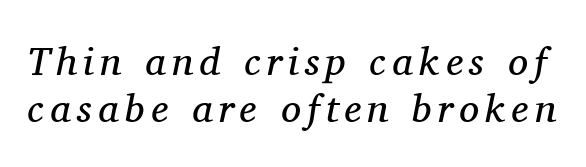
The image shows 40 px regular-weight serif type, italic (leaning right); set line spacing 1.17x, not underlined; medium stroke contrast and a medium x-height.
